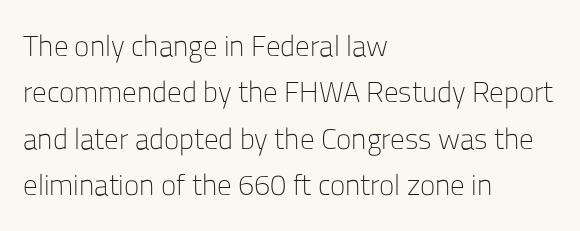
Is there any slant? The stems are plumb. You can tell from the bare stems that sans-serif type was used. How are the letters spaced? Ordinarily, with no added tracking. The line-height multiplier appears to be the usual default.
